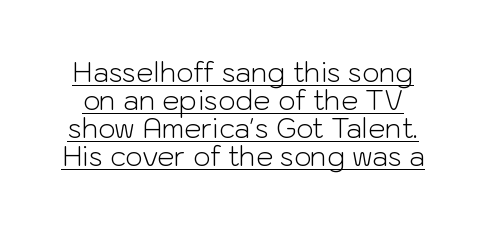
Q: Is the text bold? A: No.
Q: Is the text italic (slanted)? A: No, it is upright.
Q: Is the text underlined? A: Yes.
Q: Is the spacing between letters normal or unusually wide? A: Normal.
Q: Is the spacing between lines tight, normal or loose? A: Tight.
